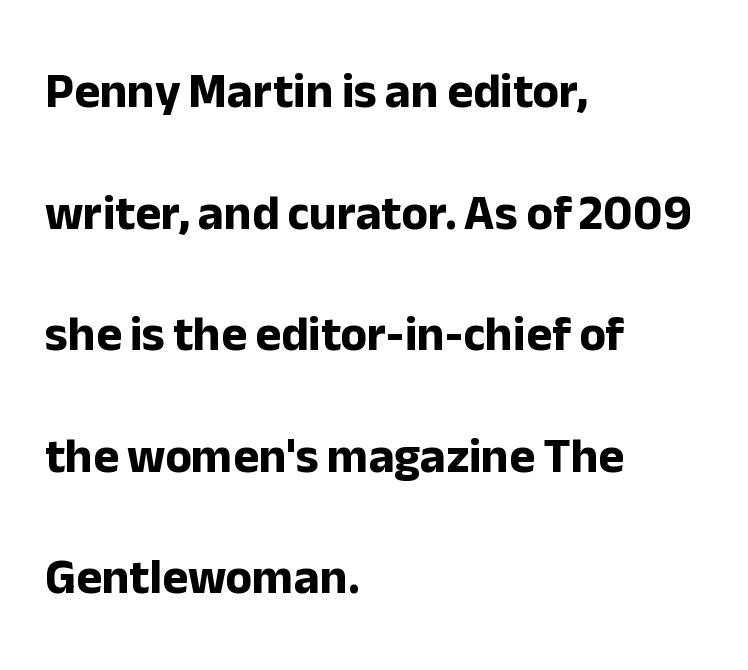
Q: Is the text bold? A: Yes.
Q: Is the text italic (slanted)? A: No, it is upright.
Q: Is the typeface a serif or a sans-serif typeface? A: Sans-serif.
Q: Is the text underlined? A: No.
Q: How is the paragraph aligned? A: Left-aligned.
Q: Is the spacing between letters normal or unusually wide? A: Normal.
Q: Is the spacing between lines tight, normal or loose? A: Loose.
Q: Width (condensed, normal, or wide)? A: Normal.
Q: Stroke contrast? A: Low.
Q: x-height? A: Medium.
Q: Monospaced? A: No.
